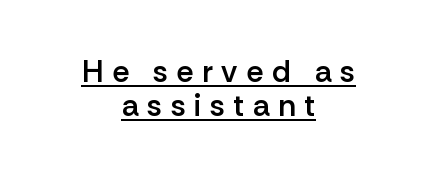
{"serif": "no", "italic": "no", "bold": "semi", "weight": "semibold", "width": "normal", "stroke_contrast": "low", "x_height": "medium", "monospaced": "no", "underline": "yes", "align": "center", "line_spacing": "tight", "line_spacing_ratio": 1.09, "letter_spacing": "wide", "letter_spacing_em": 0.27, "glyph_px": 31}
